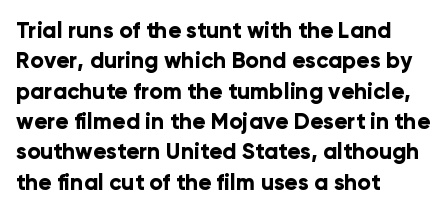
The paragraph shown leans on its left margin. The glyphs have the mass of a bold cut. How are the letters spaced? Ordinarily, with no added tracking. This sample uses an upright cut, with every glyph sitting square on the baseline.
